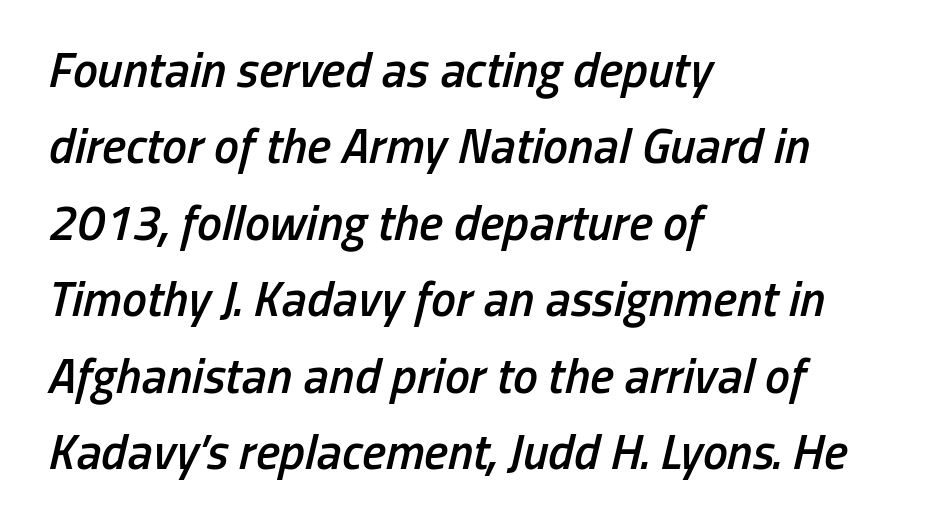
{"italic": "yes", "lean": "right", "slant_degrees": 13, "bold": "semi", "weight": "semibold", "width": "condensed", "stroke_contrast": "low", "x_height": "medium", "monospaced": "no", "underline": "no", "align": "left", "line_spacing": "normal", "line_spacing_ratio": 1.53, "letter_spacing": "normal", "letter_spacing_em": 0.0, "glyph_px": 50}
